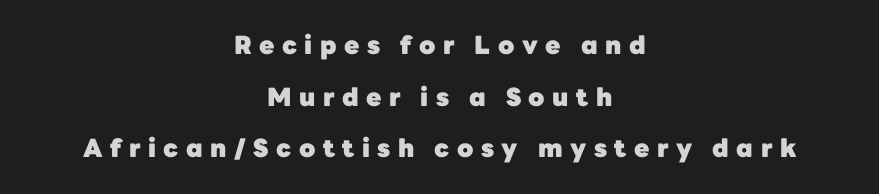
The image shows 25 px bold type, upright; set centered, loose line spacing (2.07x), unusually wide letter spacing (+0.3 em), not underlined.
